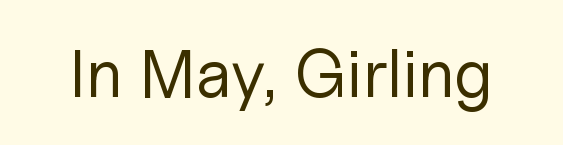
{"serif": "no", "italic": "no", "bold": "no", "weight": "regular", "width": "normal", "stroke_contrast": "low", "x_height": "medium", "monospaced": "no", "underline": "no", "letter_spacing": "normal", "letter_spacing_em": 0.0, "glyph_px": 67}
